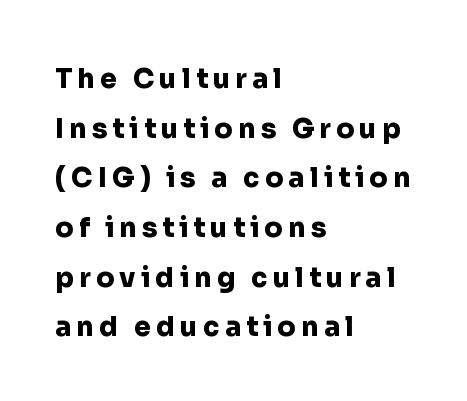
The glyphs have the mass of a bold cut. Nope, not italic — everything's standing straight. Leftover space on each line is placed entirely after the last word. Type without underlining.
